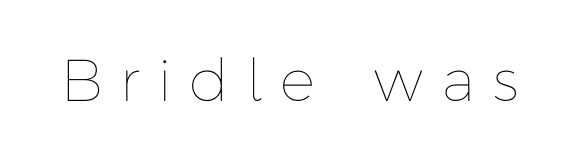
The image shows 59 px thin type, upright; set unusually wide letter spacing (+0.36 em), not underlined; low stroke contrast and a medium x-height.
